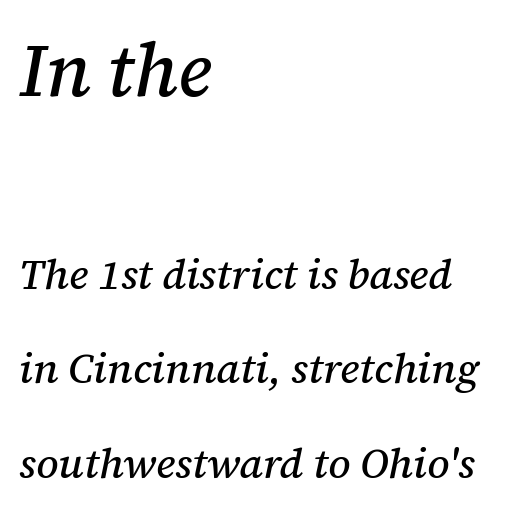
{"serif": "yes", "italic": "yes", "lean": "right", "slant_degrees": 12, "width": "normal", "stroke_contrast": "medium", "x_height": "medium", "monospaced": "no", "underline": "no", "align": "left", "line_spacing": "loose", "line_spacing_ratio": 2.25, "letter_spacing": "normal", "letter_spacing_em": 0.0, "larger_block": "first", "size_ratio": 1.76, "glyph_px": 74}
